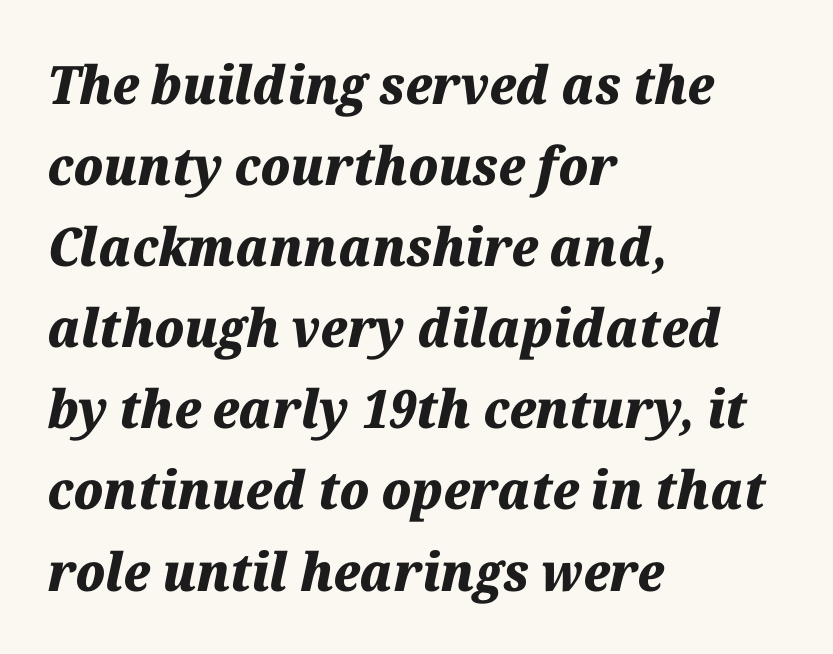
The image shows 53 px heavy type, italic (leaning right); set left-aligned, normal line spacing (1.53x), normal letter spacing, not underlined; medium stroke contrast and a medium x-height.
